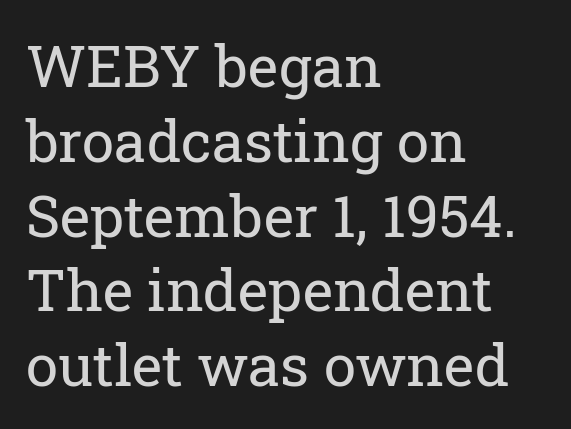
The image shows 58 px regular-weight serif type, upright; set left-aligned, normal line spacing (1.29x), normal letter spacing, not underlined; low stroke contrast and a medium x-height.
